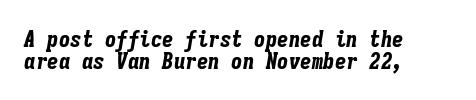
{"italic": "yes", "lean": "right", "slant_degrees": 9, "bold": "yes", "underline": "no", "align": "left", "line_spacing": "tight", "line_spacing_ratio": 0.95, "letter_spacing": "normal", "letter_spacing_em": 0.0, "glyph_px": 23}
